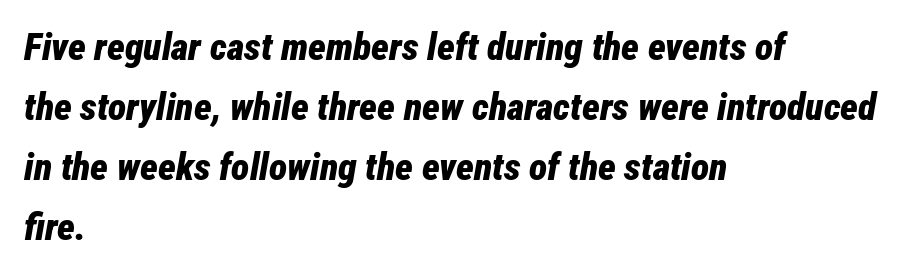
{"italic": "yes", "lean": "right", "slant_degrees": 12, "bold": "yes", "weight": "bold", "width": "condensed", "stroke_contrast": "low", "x_height": "medium", "monospaced": "no", "underline": "no", "align": "left", "line_spacing": "normal", "line_spacing_ratio": 1.58, "letter_spacing": "normal", "letter_spacing_em": 0.0, "glyph_px": 38}
